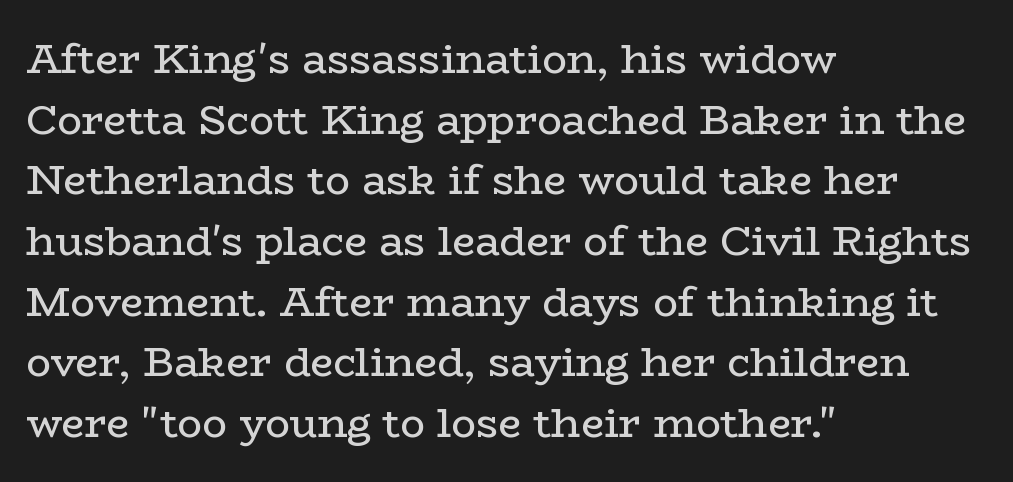
Q: Is the text bold? A: No.
Q: Is the text italic (slanted)? A: No, it is upright.
Q: Is the typeface a serif or a sans-serif typeface? A: Serif.
Q: Is the text underlined? A: No.
Q: How is the paragraph aligned? A: Left-aligned.
Q: Is the spacing between letters normal or unusually wide? A: Normal.
Q: Is the spacing between lines tight, normal or loose? A: Normal.
Q: Width (condensed, normal, or wide)? A: Wide.
Q: Stroke contrast? A: Low.
Q: x-height? A: Medium.
Q: Monospaced? A: No.
